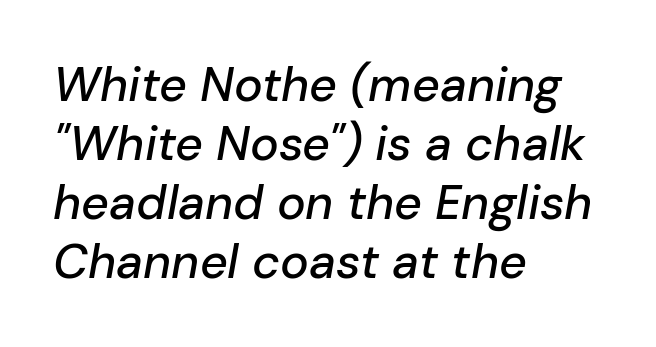
{"italic": "yes", "lean": "right", "slant_degrees": 10, "width": "normal", "stroke_contrast": "low", "x_height": "medium", "monospaced": "no", "underline": "no", "align": "left", "line_spacing_ratio": 1.23, "letter_spacing": "normal", "letter_spacing_em": 0.0, "glyph_px": 48}
